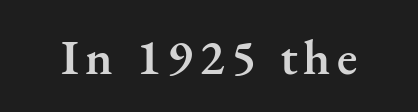
Q: Is the text bold? A: Semi-bold.
Q: Is the text italic (slanted)? A: No, it is upright.
Q: Is the typeface a serif or a sans-serif typeface? A: Serif.
Q: Is the text underlined? A: No.
Q: Width (condensed, normal, or wide)? A: Normal.
Q: Stroke contrast? A: Medium.
Q: x-height? A: Small.
Q: Monospaced? A: No.
